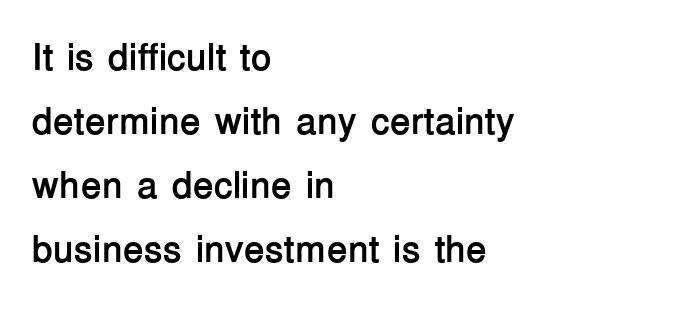
Q: Is the text bold? A: Yes.
Q: Is the text italic (slanted)? A: No, it is upright.
Q: Is the typeface a serif or a sans-serif typeface? A: Sans-serif.
Q: Is the text underlined? A: No.
Q: How is the paragraph aligned? A: Left-aligned.
Q: Is the spacing between letters normal or unusually wide? A: Normal.
Q: Is the spacing between lines tight, normal or loose? A: Normal.
Q: Width (condensed, normal, or wide)? A: Normal.
Q: Stroke contrast? A: Low.
Q: x-height? A: Medium.
Q: Monospaced? A: No.
